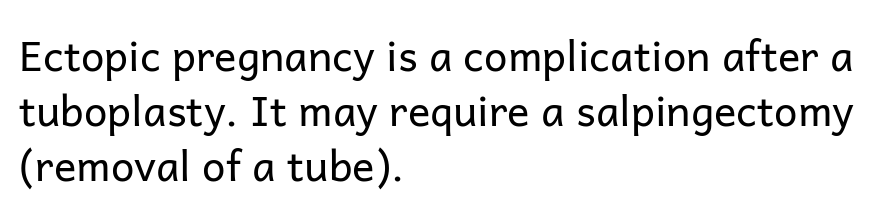
{"serif": "no", "italic": "no", "bold": "no", "weight": "regular", "width": "normal", "stroke_contrast": "low", "x_height": "medium", "monospaced": "no", "underline": "no", "align": "left", "line_spacing": "normal", "line_spacing_ratio": 1.31, "letter_spacing": "normal", "letter_spacing_em": 0.0, "glyph_px": 42}
